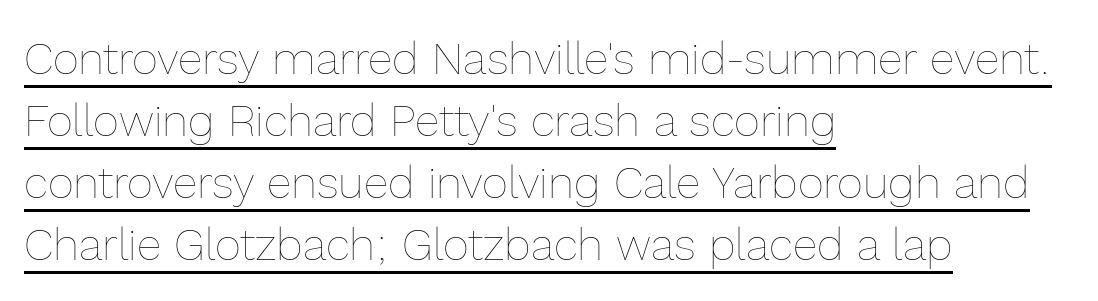
{"italic": "no", "bold": "no", "weight": "thin", "width": "normal", "x_height": "medium", "monospaced": "no", "underline": "yes", "align": "left", "line_spacing": "normal", "line_spacing_ratio": 1.38, "letter_spacing": "normal", "letter_spacing_em": 0.0, "glyph_px": 45}
